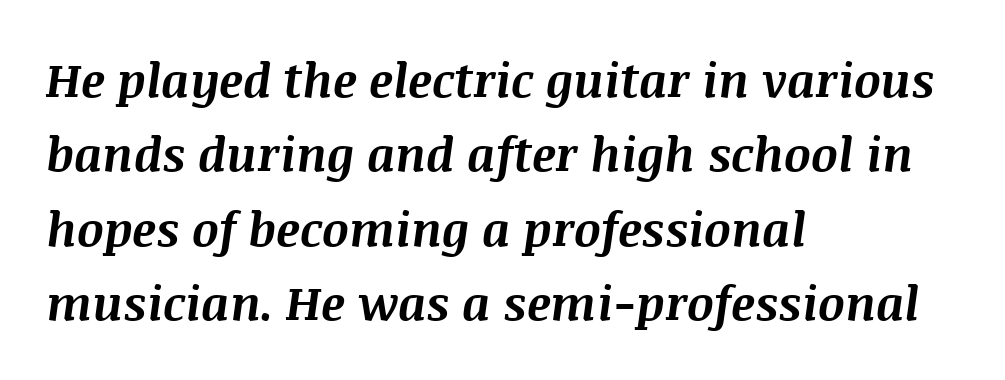
{"italic": "yes", "lean": "right", "slant_degrees": 8, "bold": "yes", "weight": "bold", "width": "normal", "stroke_contrast": "medium", "x_height": "large", "monospaced": "no", "underline": "no", "align": "left", "line_spacing": "normal", "line_spacing_ratio": 1.58, "letter_spacing": "normal", "letter_spacing_em": 0.0, "glyph_px": 47}
